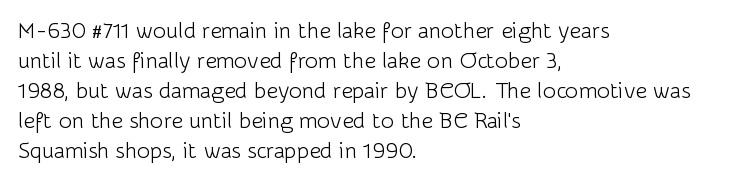
Reading down the column, the eye jumps a familiar distance to each next line. Left-aligned paragraph, ragged on the right. Check under the words: just untouched page. Nope, not italic — everything's standing straight.
